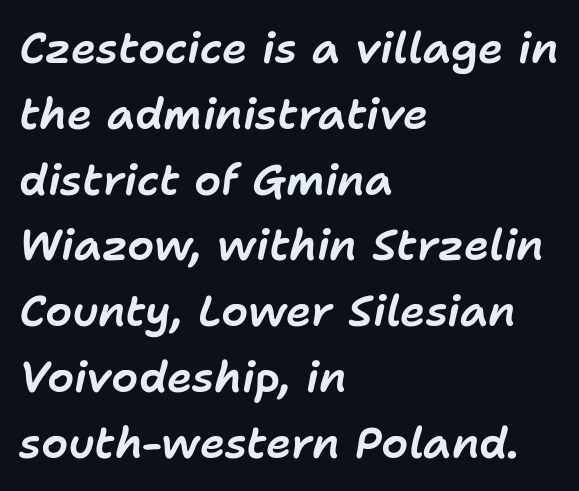
The image shows 43 px text type, italic (leaning right); set left-aligned, normal line spacing (1.53x), normal letter spacing, not underlined; low stroke contrast and a medium x-height.
